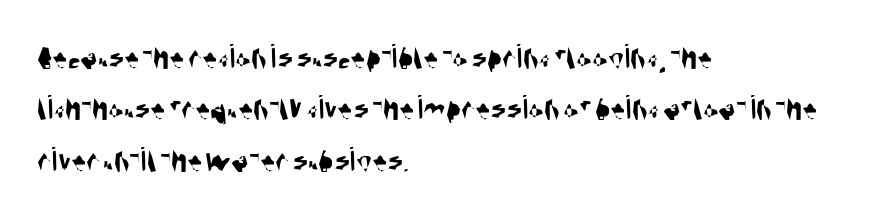
Nope, no serifs anywhere on these letters. This rendering leaves character spacing at its baseline value. Words float on clear page, feet unadorned. Note the varied advance widths — an 'i' is clearly narrower than an 'm'. The typesetter chose a ragged-right arrangement here. What's the leading like? Ordinary, nothing unusual.
